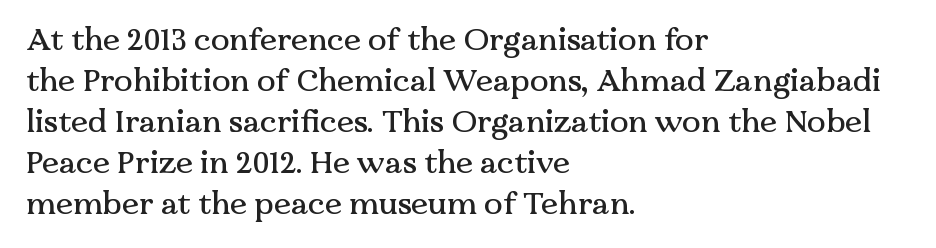
Clear beneath every line of the passage. Typographically, this falls in the serif category. Leading matches the norm, producing a regular column. Characters follow at the spacing the type designer built in. Typeset ragged right — the left edge is the straight one. Varying glyph widths throughout — classic text-font behaviour.
